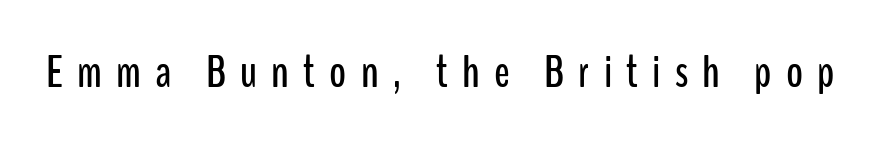
The image shows 46 px condensed sans-serif type, upright; set unusually wide letter spacing (+0.31 em), not underlined; low stroke contrast and a medium x-height.
